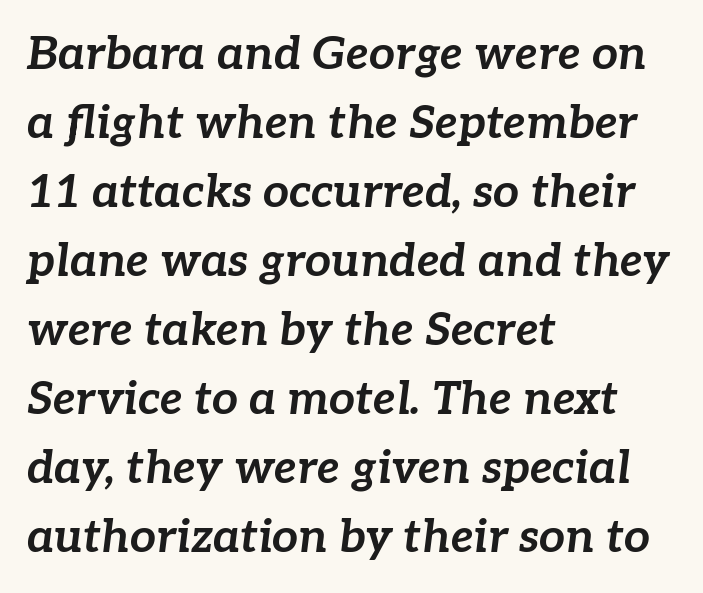
{"italic": "yes", "lean": "right", "slant_degrees": 7, "bold": "yes", "weight": "bold", "width": "normal", "stroke_contrast": "low", "x_height": "medium", "monospaced": "no", "underline": "no", "align": "left", "line_spacing": "normal", "line_spacing_ratio": 1.5, "letter_spacing": "normal", "letter_spacing_em": 0.0, "glyph_px": 46}
